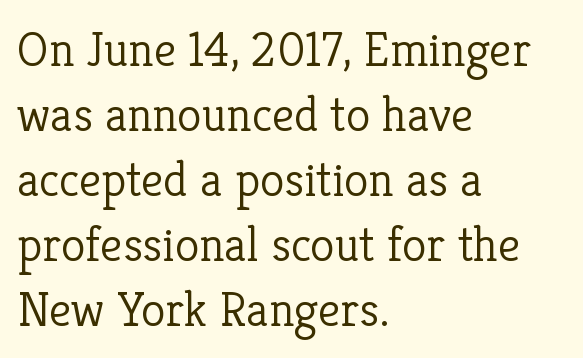
Q: Is the text bold? A: No.
Q: Is the text italic (slanted)? A: No, it is upright.
Q: Is the typeface a serif or a sans-serif typeface? A: Serif.
Q: Is the text underlined? A: No.
Q: How is the paragraph aligned? A: Left-aligned.
Q: Is the spacing between letters normal or unusually wide? A: Normal.
Q: Is the spacing between lines tight, normal or loose? A: Normal.
Q: Width (condensed, normal, or wide)? A: Normal.
Q: Stroke contrast? A: Low.
Q: x-height? A: Medium.
Q: Monospaced? A: No.
